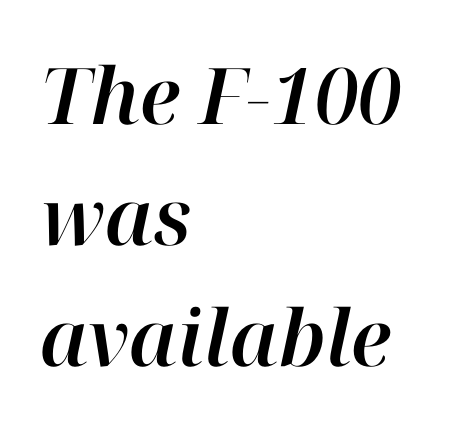
Q: Is the text italic (slanted)? A: Yes, it leans right by about 12 degrees.
Q: Is the text underlined? A: No.
Q: How is the paragraph aligned? A: Left-aligned.
Q: Is the spacing between letters normal or unusually wide? A: Normal.
Q: Is the spacing between lines tight, normal or loose? A: Normal.
Q: Width (condensed, normal, or wide)? A: Normal.
Q: Stroke contrast? A: High.
Q: x-height? A: Medium.
Q: Monospaced? A: No.
